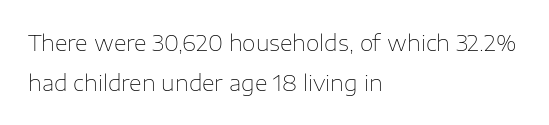
The image shows 22 px text type, upright; set left-aligned, line spacing 1.83x, normal letter spacing, not underlined.
